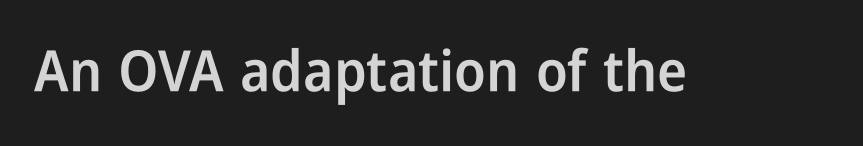
Check under the words: just untouched page. Varying glyph widths throughout — classic text-font behaviour. It's the straight-up-and-down kind of type. The type is set solid horizontally, with unmodified tracking. The letters carry no serifs — their stems end cleanly without finishing strokes. The rendering uses a semibold face; strokes are thickened but not to full bold.
